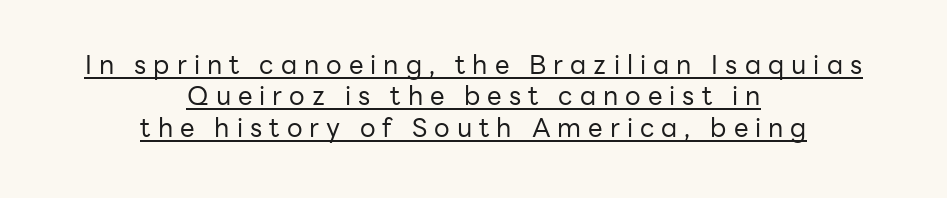
The image shows 26 px text type, upright; set centered, line spacing 1.21x, unusually wide letter spacing (+0.27 em), underlined.
